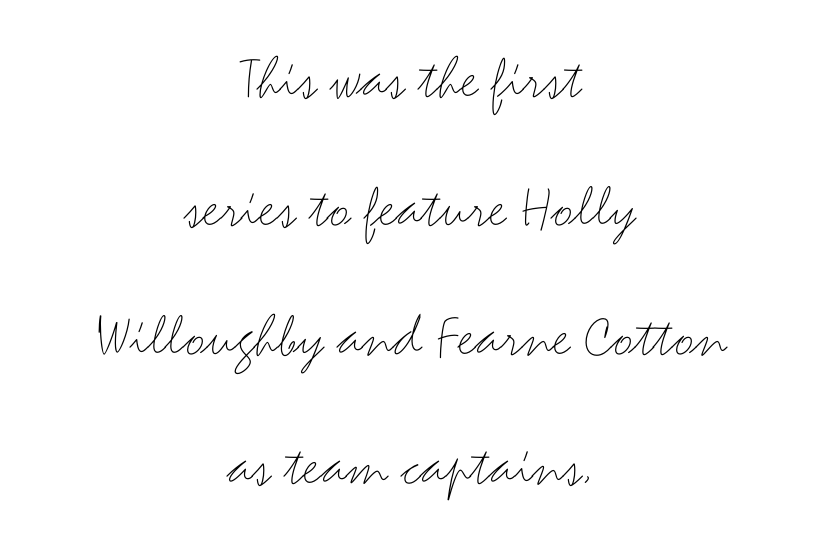
{"serif": "no", "bold": "no", "weight": "thin", "width": "wide", "stroke_contrast": "medium", "x_height": "small", "monospaced": "no", "underline": "no", "align": "center", "line_spacing": "loose", "line_spacing_ratio": 2.08, "letter_spacing": "normal", "letter_spacing_em": 0.0, "glyph_px": 62}
